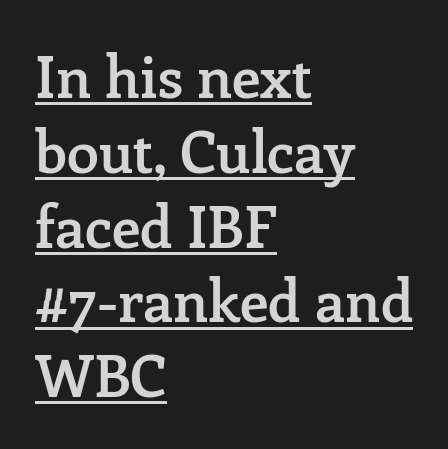
{"serif": "yes", "italic": "no", "bold": "semi", "weight": "semibold", "width": "normal", "stroke_contrast": "low", "x_height": "medium", "monospaced": "no", "underline": "yes", "align": "left", "line_spacing": "normal", "line_spacing_ratio": 1.29, "letter_spacing": "normal", "letter_spacing_em": 0.0, "glyph_px": 58}
